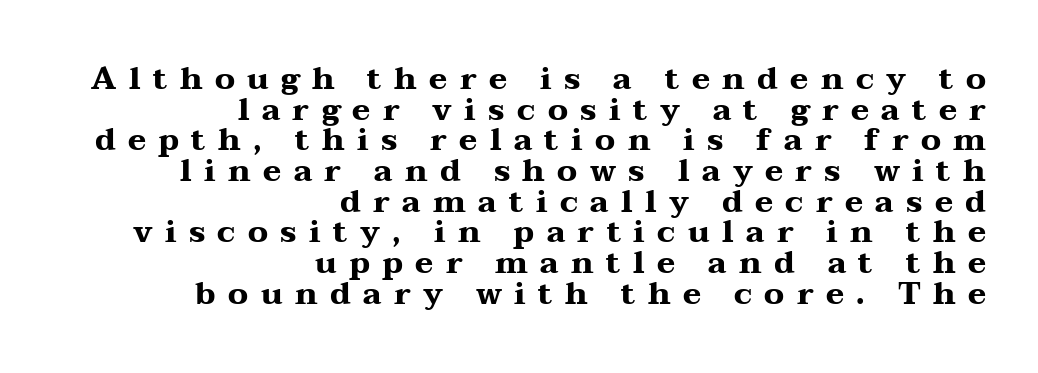
Q: Is the text bold? A: Yes.
Q: Is the text italic (slanted)? A: No, it is upright.
Q: Is the typeface a serif or a sans-serif typeface? A: Serif.
Q: Is the text underlined? A: No.
Q: How is the paragraph aligned? A: Right-aligned.
Q: Is the spacing between letters normal or unusually wide? A: Unusually wide.
Q: Is the spacing between lines tight, normal or loose? A: Tight.
Q: Width (condensed, normal, or wide)? A: Wide.
Q: Stroke contrast? A: Medium.
Q: x-height? A: Medium.
Q: Monospaced? A: No.
